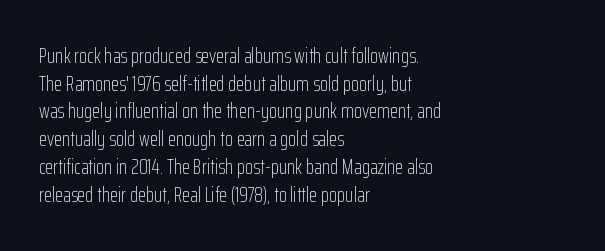
{"italic": "no", "bold": "no", "underline": "no", "align": "left", "line_spacing": "normal", "line_spacing_ratio": 1.32, "letter_spacing": "normal", "letter_spacing_em": 0.0, "glyph_px": 21}
